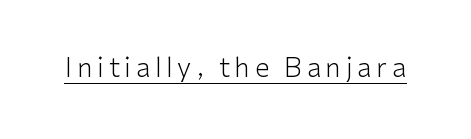
This is not heavy type; no bold has been used. A roman cut, with each character standing at attention. Is there an underline? Yes — a line sits under the letters.
